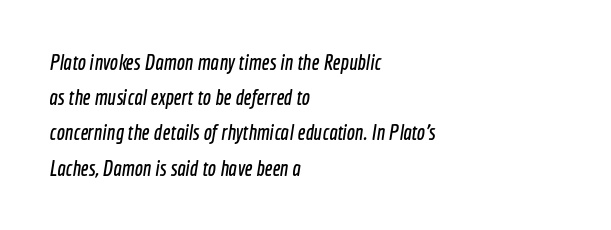
{"underline": "no", "align": "left", "line_spacing": "normal", "line_spacing_ratio": 1.6, "letter_spacing": "normal", "letter_spacing_em": 0.0, "glyph_px": 22}
